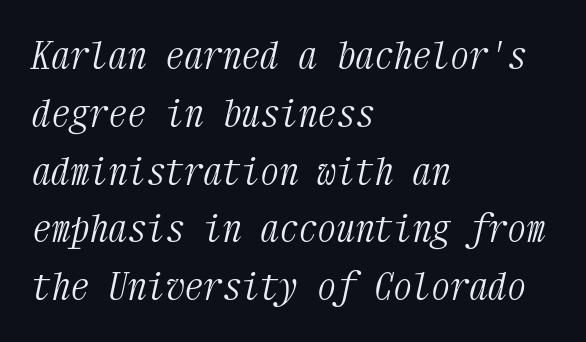
The image shows 38 px light, condensed serif type, italic (leaning right), monospaced; set left-aligned, normal line spacing (1.52x), normal letter spacing, not underlined; medium stroke contrast and a medium x-height.
